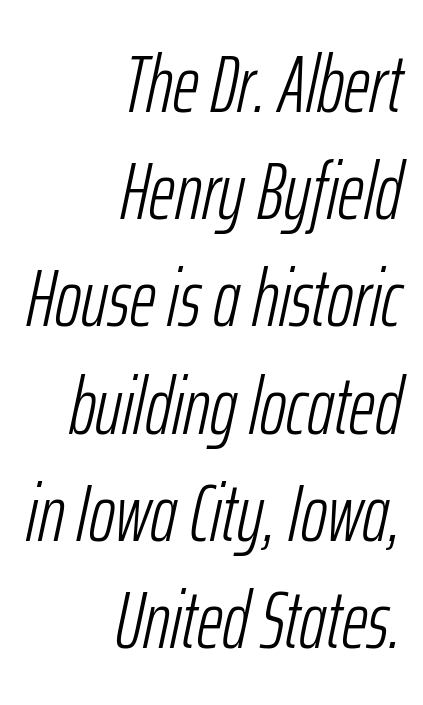
{"italic": "yes", "lean": "right", "slant_degrees": 12, "bold": "no", "weight": "light", "width": "condensed", "stroke_contrast": "low", "x_height": "medium", "monospaced": "no", "underline": "no", "align": "right", "line_spacing": "normal", "line_spacing_ratio": 1.34, "letter_spacing": "normal", "letter_spacing_em": 0.0, "glyph_px": 80}
